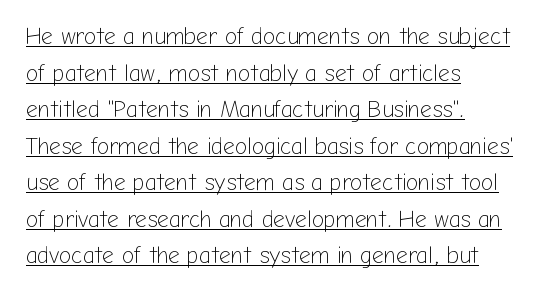
{"italic": "no", "bold": "no", "underline": "yes", "align": "left", "line_spacing": "normal", "line_spacing_ratio": 1.59, "letter_spacing": "normal", "letter_spacing_em": 0.0, "glyph_px": 23}
